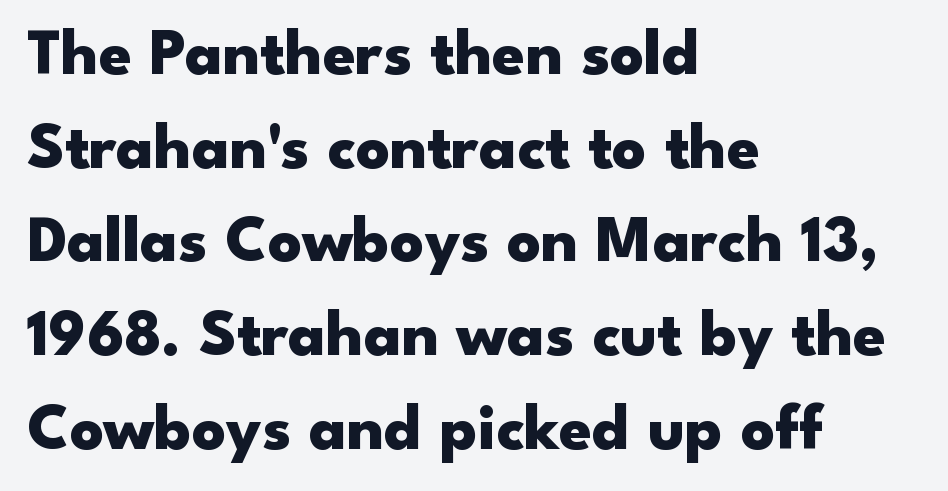
Q: Is the text bold? A: Yes.
Q: Is the text italic (slanted)? A: No, it is upright.
Q: Is the typeface a serif or a sans-serif typeface? A: Sans-serif.
Q: Is the text underlined? A: No.
Q: How is the paragraph aligned? A: Left-aligned.
Q: Is the spacing between letters normal or unusually wide? A: Normal.
Q: Is the spacing between lines tight, normal or loose? A: Normal.
Q: Width (condensed, normal, or wide)? A: Wide.
Q: Stroke contrast? A: Low.
Q: x-height? A: Small.
Q: Monospaced? A: No.
